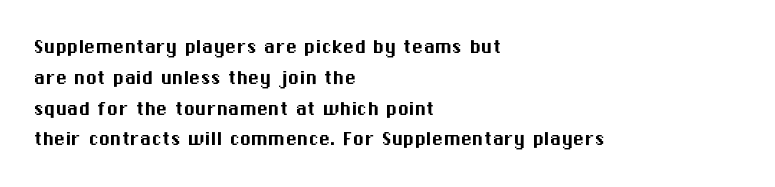
{"italic": "no", "underline": "no", "align": "left", "line_spacing": "normal", "line_spacing_ratio": 1.34, "letter_spacing": "normal", "letter_spacing_em": 0.0, "glyph_px": 23}
